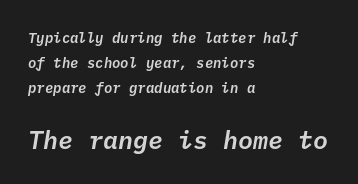
The image shows 25 px text type, italic (leaning right); set left-aligned, line spacing 1.78x, normal letter spacing, not underlined; the second (bottom) block is 1.79x larger.
